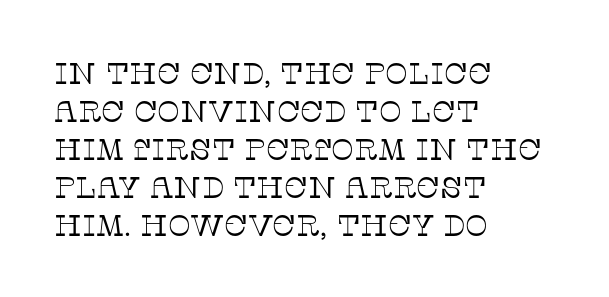
Observe the serifs anchoring each vertical stroke in this sample. Weight class: somewhere from thin through regular. The rows are spaced the way most documents space them. The face used here is rendered with its standard letterfit. The letters advance in unequal steps, a hallmark of proportional type.
